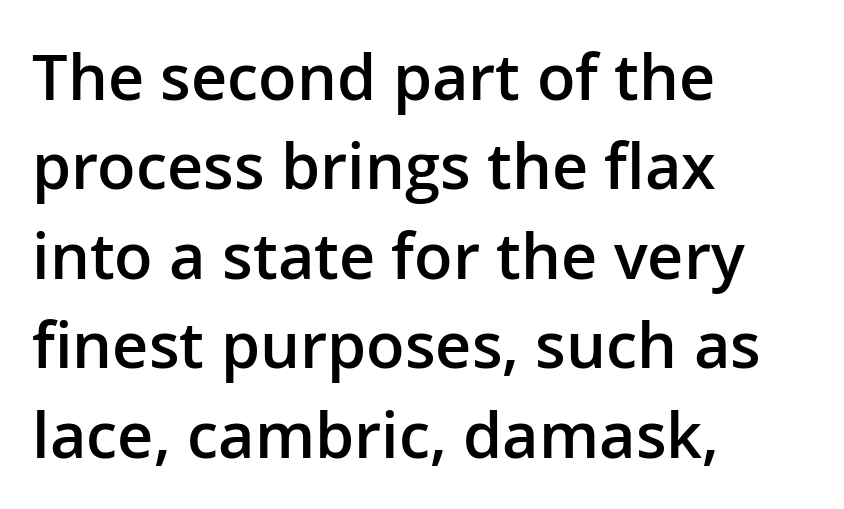
Alignment: flush left. Tracking here is standard; glyphs follow each other at the usual distance. Compared with an ordinary text face, these strokes are moderately heavier — a semibold. Each letter keeps its own natural width here, so spacing adapts to shape.
